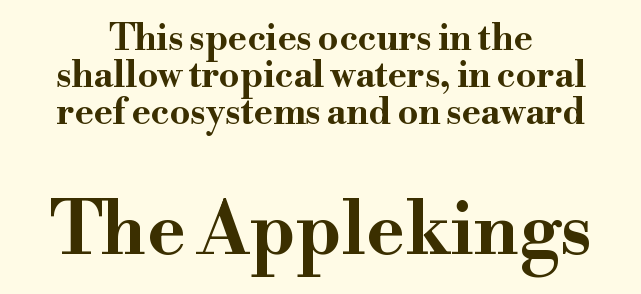
The image shows 73 px bold, wide serif type, upright; set tight line spacing (1.03x), normal letter spacing, not underlined; the second (bottom) block is 2.03x larger; high stroke contrast and a small x-height.
